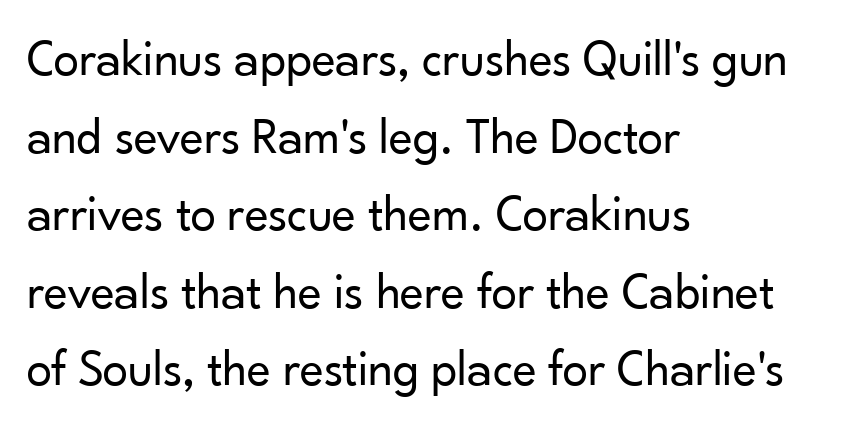
{"serif": "no", "italic": "no", "bold": "no", "weight": "regular", "width": "normal", "stroke_contrast": "low", "x_height": "small", "monospaced": "no", "underline": "no", "align": "left", "line_spacing": "normal", "line_spacing_ratio": 1.52, "letter_spacing": "normal", "letter_spacing_em": 0.0, "glyph_px": 51}
